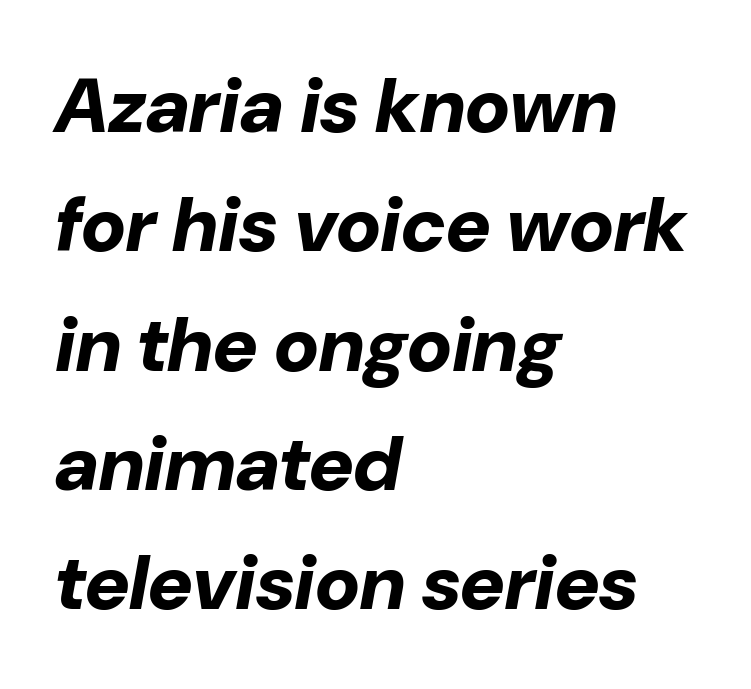
{"italic": "yes", "lean": "right", "slant_degrees": 10, "bold": "yes", "weight": "bold", "width": "normal", "stroke_contrast": "low", "x_height": "medium", "monospaced": "no", "underline": "no", "align": "left", "line_spacing": "normal", "line_spacing_ratio": 1.55, "letter_spacing": "normal", "letter_spacing_em": 0.0, "glyph_px": 77}
